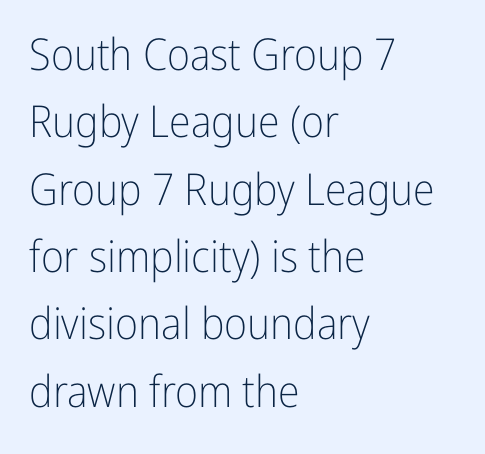
{"serif": "no", "italic": "no", "bold": "no", "weight": "light", "width": "condensed", "stroke_contrast": "low", "x_height": "medium", "monospaced": "no", "underline": "no", "align": "left", "line_spacing": "normal", "line_spacing_ratio": 1.53, "letter_spacing": "normal", "letter_spacing_em": 0.0, "glyph_px": 44}
